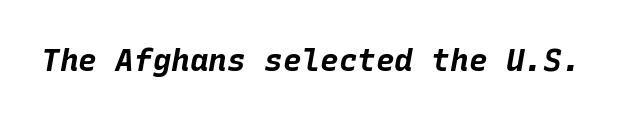
Rule under the text: the space is simply empty. Would a proofreader flag this as italicized? Yes. Pretty heavy lettering here — definitely bold. You could count columns in this text — the font is strictly monospaced. Characters follow at the spacing the type designer built in.
